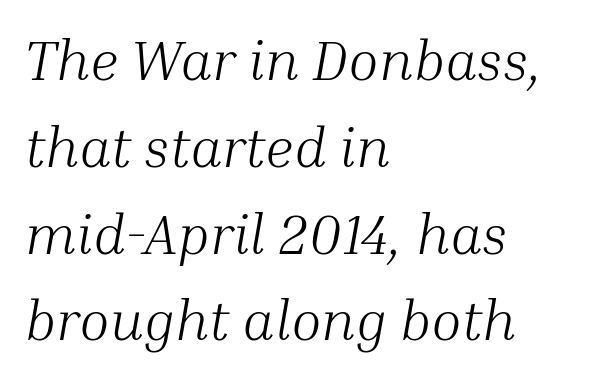
Q: Is the text bold? A: No.
Q: Is the text italic (slanted)? A: Yes, it leans right by about 10 degrees.
Q: Is the typeface a serif or a sans-serif typeface? A: Serif.
Q: Is the text underlined? A: No.
Q: How is the paragraph aligned? A: Left-aligned.
Q: Is the spacing between letters normal or unusually wide? A: Normal.
Q: Is the spacing between lines tight, normal or loose? A: Normal.
Q: Width (condensed, normal, or wide)? A: Normal.
Q: Stroke contrast? A: Medium.
Q: x-height? A: Medium.
Q: Monospaced? A: No.
